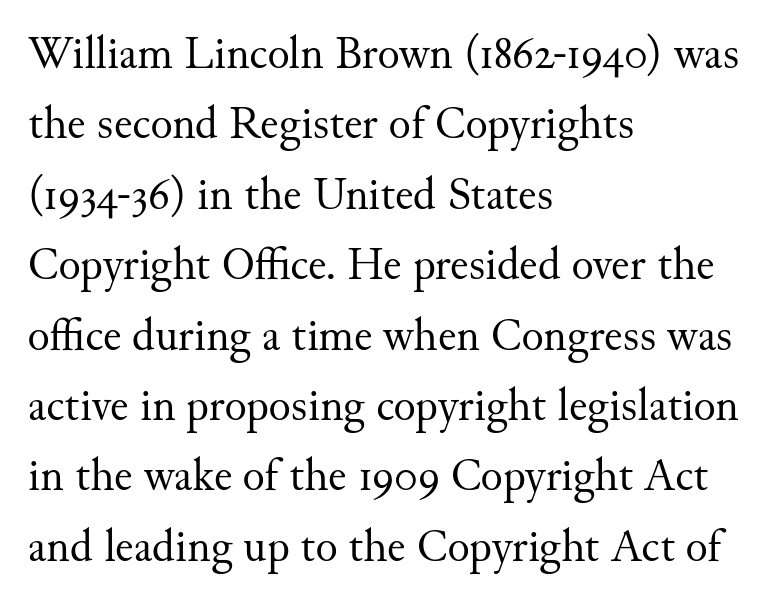
Q: Is the text bold? A: No.
Q: Is the text italic (slanted)? A: No, it is upright.
Q: Is the typeface a serif or a sans-serif typeface? A: Serif.
Q: Is the text underlined? A: No.
Q: How is the paragraph aligned? A: Left-aligned.
Q: Is the spacing between letters normal or unusually wide? A: Normal.
Q: Is the spacing between lines tight, normal or loose? A: Normal.
Q: Width (condensed, normal, or wide)? A: Normal.
Q: Stroke contrast? A: Medium.
Q: x-height? A: Small.
Q: Monospaced? A: No.
